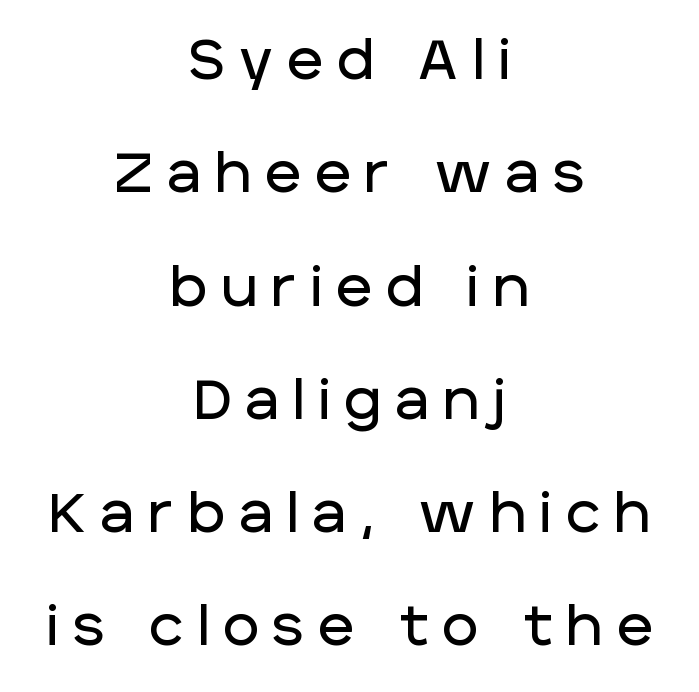
Are there feet on the stems? There aren't — it's a sans. Lines of text with bare space underneath. Where is the straight margin? There isn't one; the lines are centered. Proportional: the letters do not fall into vertical columns. This sample uses expanded letter spacing, leaving extra air between glyphs. In terms of posture, this sample is upright.
